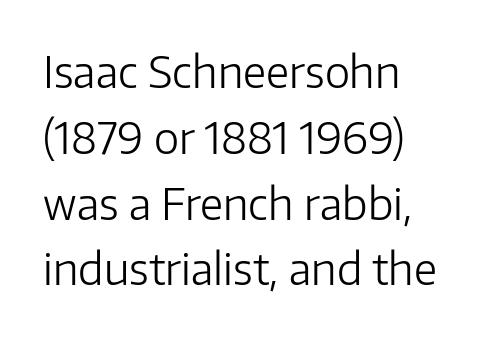
The image shows 43 px light sans-serif type, upright; set left-aligned, normal line spacing (1.53x), normal letter spacing, not underlined; low stroke contrast and a medium x-height.
